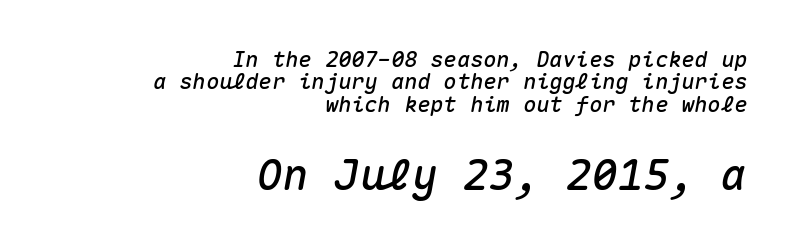
The image shows 43 px text type, italic (leaning right), monospaced; set right-aligned, tight line spacing (1.02x), normal letter spacing, not underlined; the second (bottom) block is 1.95x larger; medium stroke contrast and a medium x-height.
